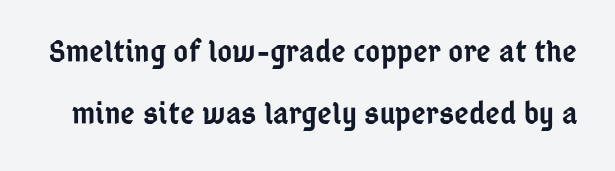
Q: Is the text bold? A: Semi-bold.
Q: Is the text italic (slanted)? A: No, it is upright.
Q: Is the typeface a serif or a sans-serif typeface? A: Sans-serif.
Q: Is the text underlined? A: No.
Q: Is the spacing between letters normal or unusually wide? A: Normal.
Q: Is the spacing between lines tight, normal or loose? A: Loose.
Q: Width (condensed, normal, or wide)? A: Condensed.
Q: Stroke contrast? A: Low.
Q: x-height? A: Medium.
Q: Monospaced? A: No.
